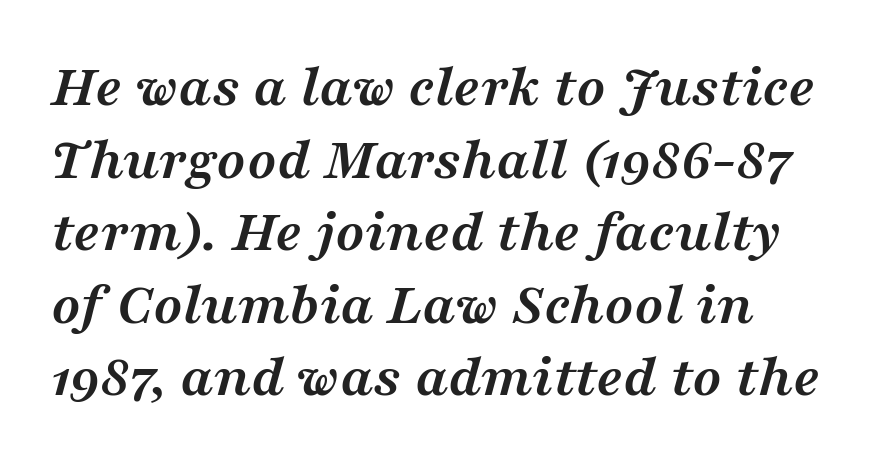
Q: Is the text bold? A: Yes.
Q: Is the text italic (slanted)? A: Yes, it leans right by about 16 degrees.
Q: Is the typeface a serif or a sans-serif typeface? A: Serif.
Q: Is the text underlined? A: No.
Q: How is the paragraph aligned? A: Left-aligned.
Q: Is the spacing between letters normal or unusually wide? A: Normal.
Q: Width (condensed, normal, or wide)? A: Wide.
Q: Stroke contrast? A: Medium.
Q: x-height? A: Medium.
Q: Monospaced? A: No.
